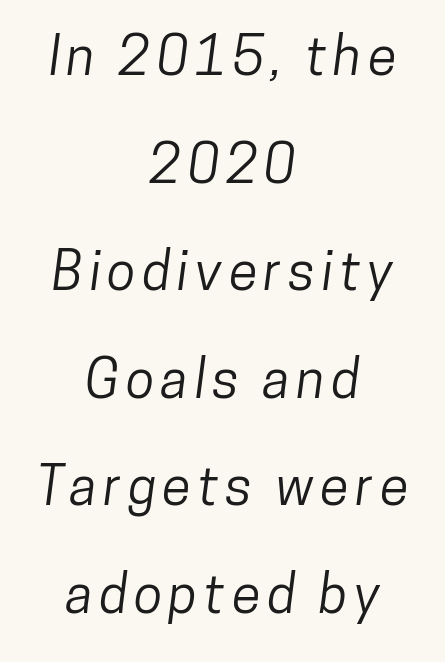
The image shows 53 px condensed sans-serif type; set centered, loose line spacing (2.03x), not underlined; low stroke contrast and a medium x-height.
